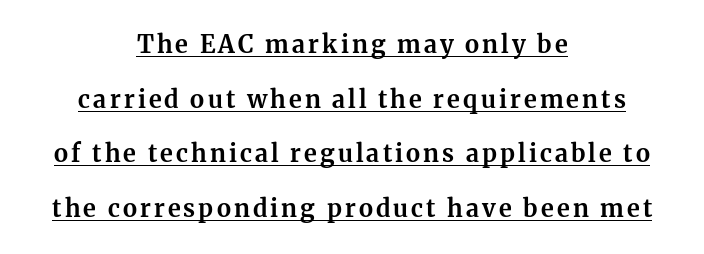
Q: Is the text bold? A: Yes.
Q: Is the text italic (slanted)? A: No, it is upright.
Q: Is the text underlined? A: Yes.
Q: How is the paragraph aligned? A: Centered.
Q: Is the spacing between lines tight, normal or loose? A: Loose.
